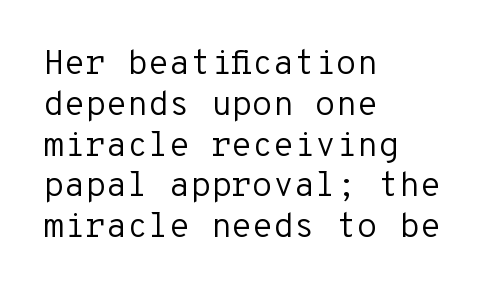
{"serif": "no", "italic": "no", "bold": "no", "weight": "regular", "width": "normal", "stroke_contrast": "low", "x_height": "medium", "monospaced": "yes", "underline": "no", "align": "left", "line_spacing_ratio": 1.2, "letter_spacing": "normal", "letter_spacing_em": 0.0, "glyph_px": 34}
